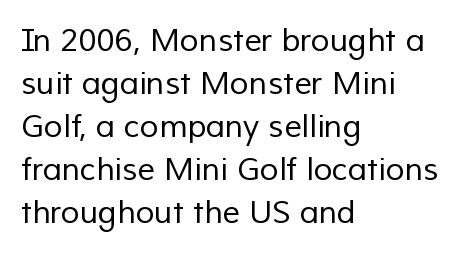
Q: Is the text bold? A: No.
Q: Is the typeface a serif or a sans-serif typeface? A: Sans-serif.
Q: Is the text underlined? A: No.
Q: How is the paragraph aligned? A: Left-aligned.
Q: Is the spacing between letters normal or unusually wide? A: Normal.
Q: Is the spacing between lines tight, normal or loose? A: Normal.
Q: Width (condensed, normal, or wide)? A: Normal.
Q: Stroke contrast? A: Low.
Q: x-height? A: Medium.
Q: Monospaced? A: No.
